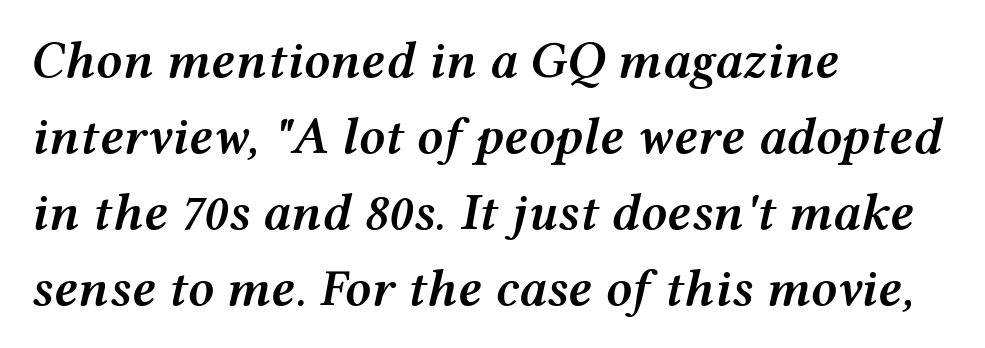
Caption: multi-line text, flush left, ragged right. Nothing unusual about the tracking: characters are spaced as the font intends. Character widths vary here, with narrow letters taking less room than wide ones. Quick note: interline space is typical. A fair bit of extra ink — the face is semibold, not bold.
